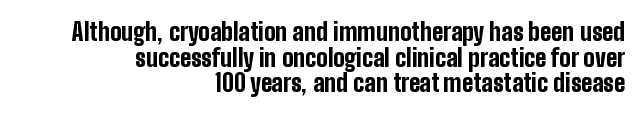
{"italic": "no", "bold": "yes", "underline": "no", "align": "right", "line_spacing": "tight", "line_spacing_ratio": 1.07, "letter_spacing": "normal", "letter_spacing_em": 0.0, "glyph_px": 24}
